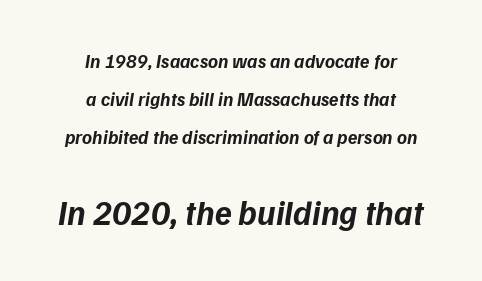
The image shows 34 px bold sans-serif type; set centered, loose line spacing (2.01x), normal letter spacing, not underlined; the second (bottom) block is 1.79x larger; low stroke contrast and a medium x-height.
